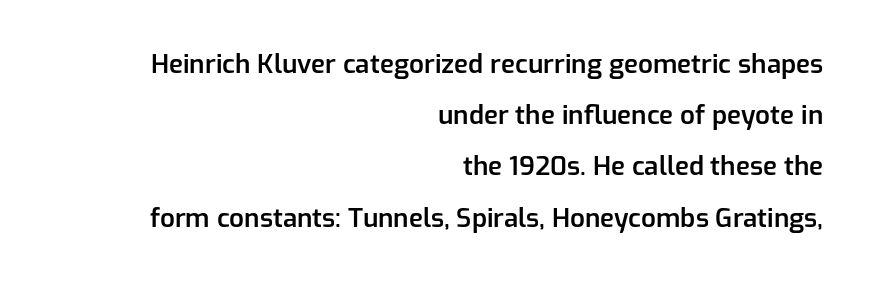
The image shows 26 px text type, upright; set right-aligned, loose line spacing (1.97x), normal letter spacing, not underlined.
